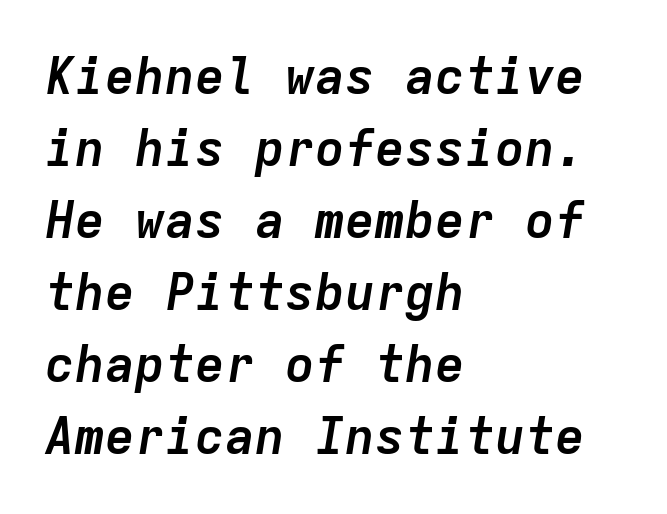
Q: Is the text bold? A: Yes.
Q: Is the text italic (slanted)? A: Yes, it leans right by about 9 degrees.
Q: Is the text underlined? A: No.
Q: How is the paragraph aligned? A: Left-aligned.
Q: Is the spacing between letters normal or unusually wide? A: Normal.
Q: Is the spacing between lines tight, normal or loose? A: Normal.
Q: Width (condensed, normal, or wide)? A: Normal.
Q: Stroke contrast? A: Low.
Q: x-height? A: Medium.
Q: Monospaced? A: Yes.
